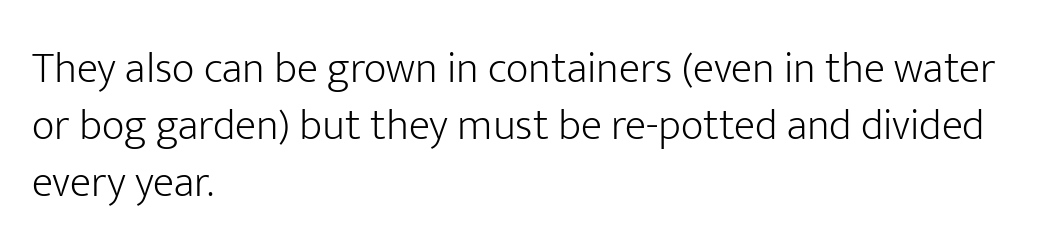
This is not heavy type; no bold has been used. The rendering shows plain stroke endings on the letterforms — a sans-serif design. Notice how descenders clear the ascenders below comfortably — that's standard leading. You could not count columns in this text — the font is proportionally spaced.
